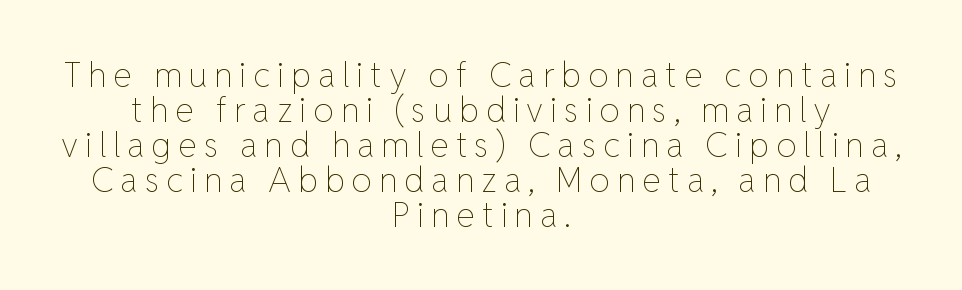
Character widths vary here, with narrow letters taking less room than wide ones. Students, observe: this is what under-led, compact text looks like. In CSS terms this would be text-align: center. Stems and bowls with no extra thickness — not bold. Nobody drew a line under any word here.
